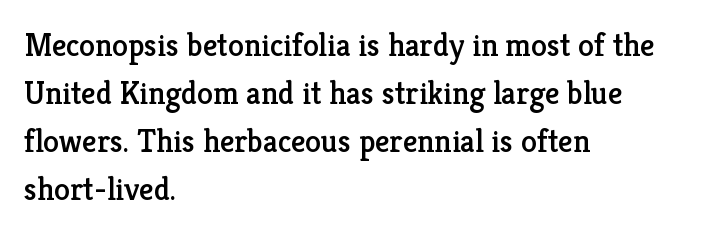
The image shows 32 px serif type, upright; set left-aligned, normal line spacing (1.5x), normal letter spacing, not underlined; low stroke contrast and a medium x-height.
